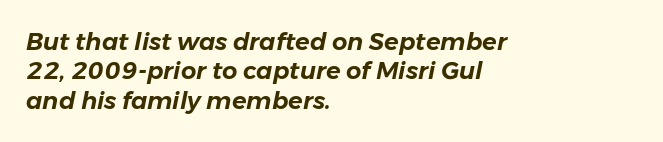
{"italic": "yes", "lean": "right", "slant_degrees": 11, "underline": "no", "align": "left", "line_spacing_ratio": 1.22, "letter_spacing": "normal", "letter_spacing_em": 0.0, "glyph_px": 24}
